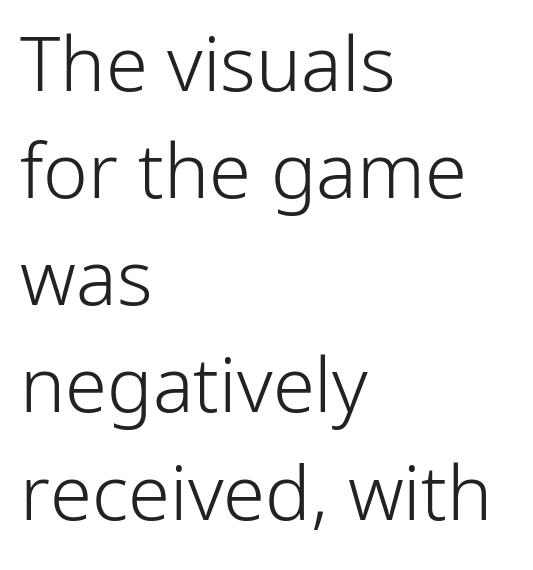
{"serif": "no", "italic": "no", "bold": "no", "weight": "light", "width": "normal", "stroke_contrast": "low", "x_height": "medium", "monospaced": "no", "underline": "no", "align": "left", "line_spacing": "normal", "line_spacing_ratio": 1.41, "letter_spacing": "normal", "letter_spacing_em": 0.0, "glyph_px": 76}
